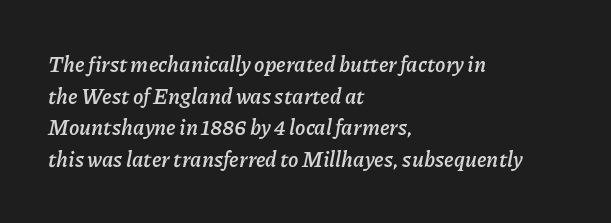
Q: Is the text bold? A: Yes.
Q: Is the text italic (slanted)? A: Yes, it leans right by about 11 degrees.
Q: Is the text underlined? A: No.
Q: How is the paragraph aligned? A: Left-aligned.
Q: Is the spacing between letters normal or unusually wide? A: Normal.
Q: Is the spacing between lines tight, normal or loose? A: Normal.
